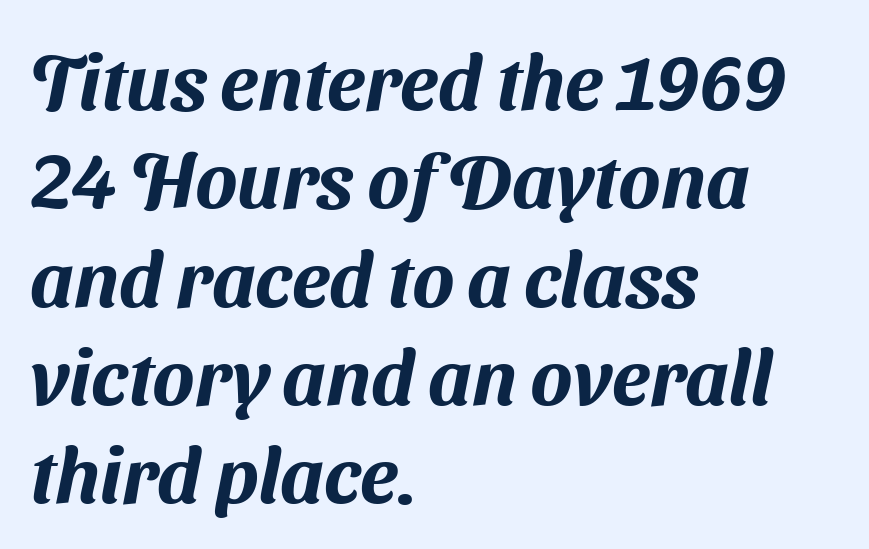
The image shows 78 px sans-serif type; set left-aligned, normal line spacing (1.26x), normal letter spacing, not underlined; medium stroke contrast and a medium x-height.
